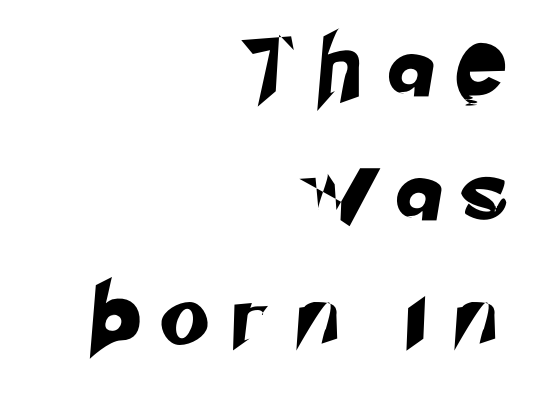
A typesetter would call this proportional, since set widths differ per character. The rag falls on the left side of this text block. Rows of type keep a wide berth in the vertical direction. Decoration check: the copy has no underline. Is this a sans? Yes — the strokes have no serifs. Observe the wide spacing: letters keep a clear distance from each other.
